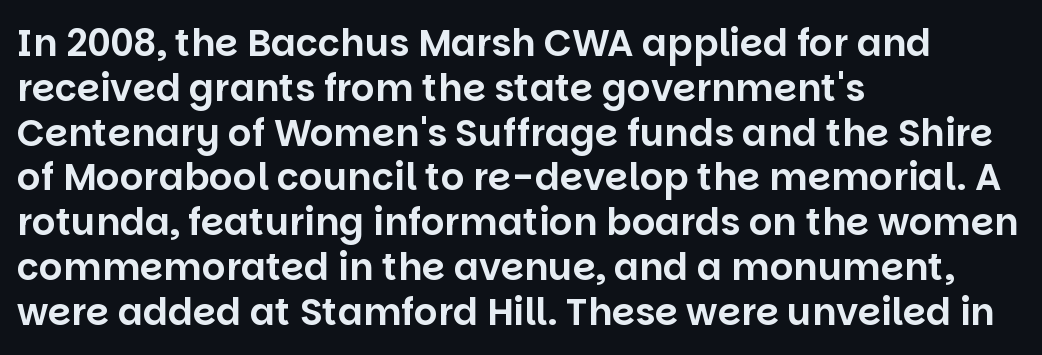
The image shows 37 px sans-serif type, upright; set left-aligned, line spacing 1.21x, normal letter spacing, not underlined; low stroke contrast and a large x-height.
